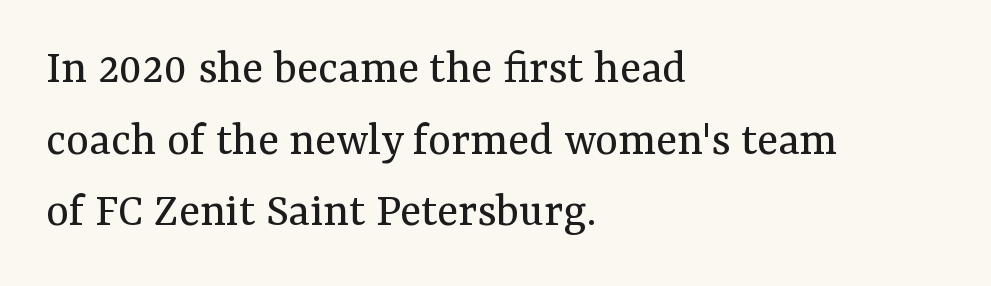
{"serif": "yes", "italic": "no", "bold": "no", "weight": "regular", "width": "normal", "stroke_contrast": "medium", "x_height": "medium", "monospaced": "no", "underline": "no", "align": "left", "line_spacing": "normal", "line_spacing_ratio": 1.46, "letter_spacing": "normal", "letter_spacing_em": 0.0, "glyph_px": 49}
